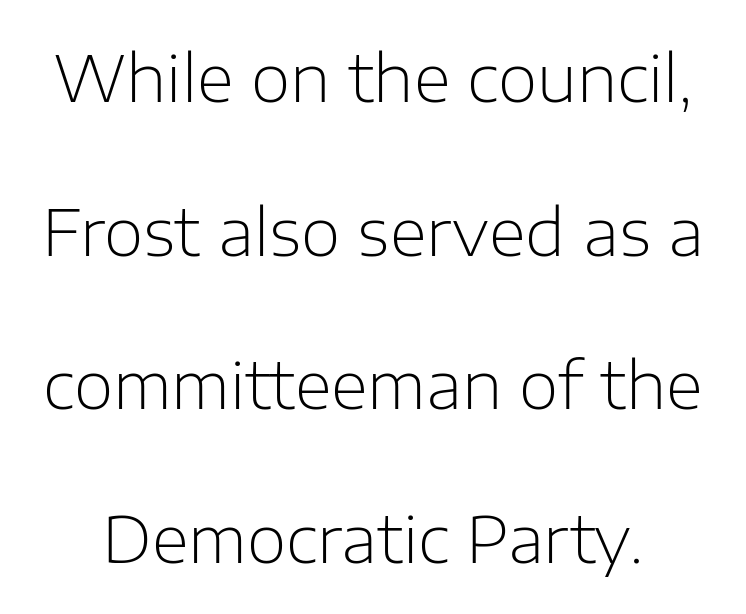
Examine the stroke ends and you'll find no serifs. Honestly, the letter spacing is just normal — you wouldn't notice it. The face looks like a standard text weight, possibly lighter. The designer dialed line spacing up above the default.
